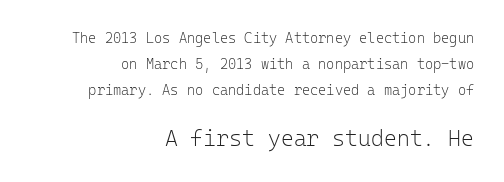
The image shows 22 px text type, upright; set right-aligned, line spacing 1.84x, normal letter spacing, not underlined; the second (bottom) block is 1.57x larger.
